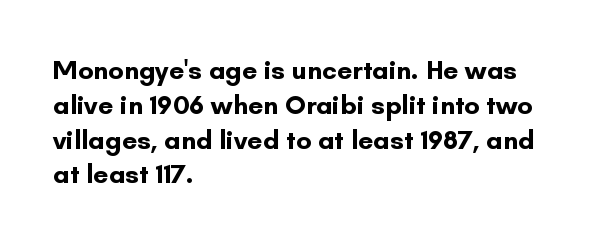
The image shows 27 px bold type, upright; set left-aligned, normal line spacing (1.29x), normal letter spacing, not underlined.
